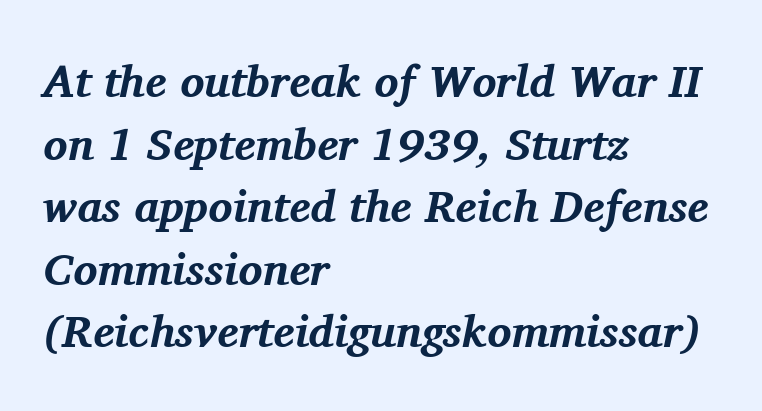
Q: Is the text bold? A: Yes.
Q: Is the text italic (slanted)? A: Yes, it leans right by about 11 degrees.
Q: Is the typeface a serif or a sans-serif typeface? A: Serif.
Q: Is the text underlined? A: No.
Q: How is the paragraph aligned? A: Left-aligned.
Q: Is the spacing between letters normal or unusually wide? A: Normal.
Q: Is the spacing between lines tight, normal or loose? A: Normal.
Q: Width (condensed, normal, or wide)? A: Normal.
Q: Stroke contrast? A: Medium.
Q: x-height? A: Medium.
Q: Monospaced? A: No.
